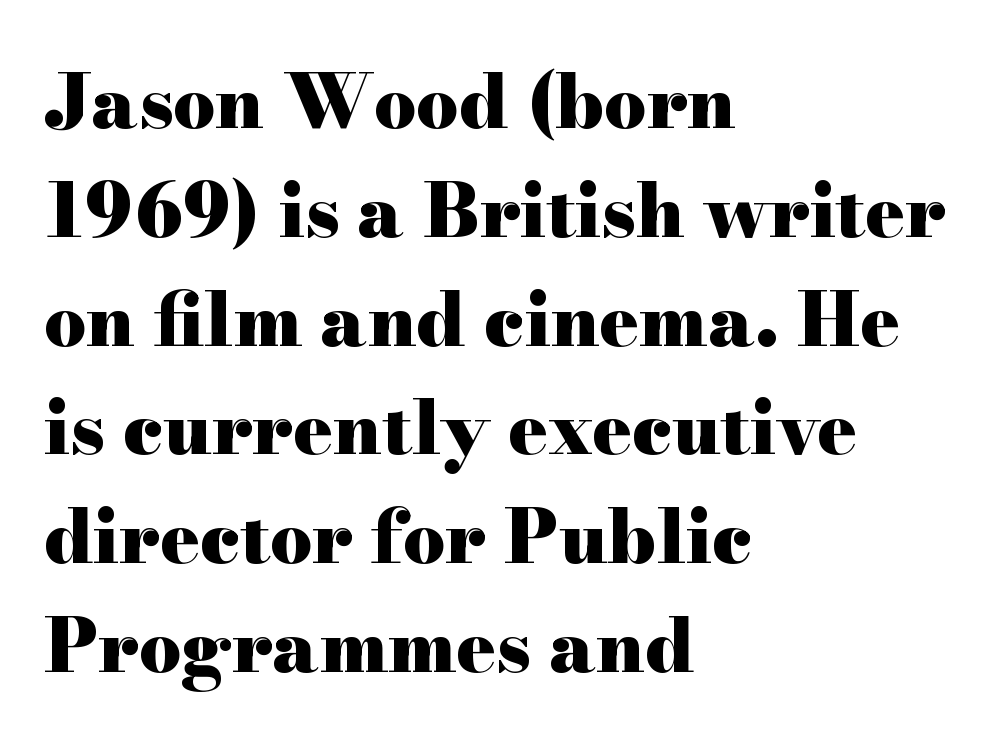
The image shows 74 px heavy, wide serif type, upright; set left-aligned, normal line spacing (1.47x), normal letter spacing, not underlined; high stroke contrast and a small x-height.
